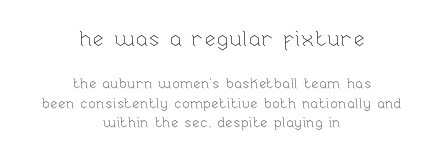
{"italic": "no", "bold": "no", "underline": "no", "align": "center", "line_spacing": "normal", "line_spacing_ratio": 1.39, "letter_spacing": "normal", "letter_spacing_em": 0.0, "larger_block": "first", "size_ratio": 1.57, "glyph_px": 22}
